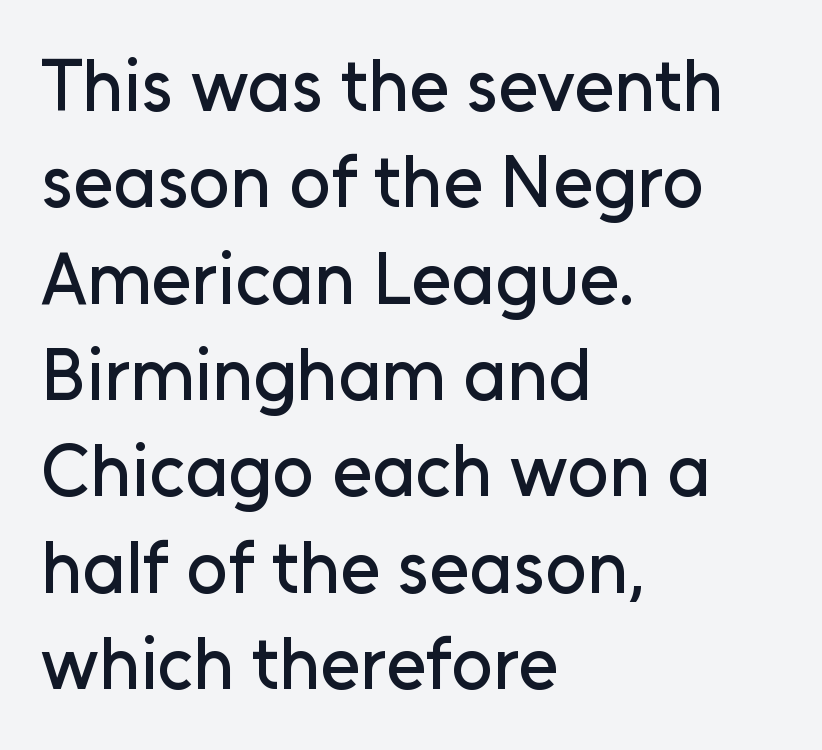
{"serif": "no", "italic": "no", "width": "normal", "stroke_contrast": "low", "x_height": "medium", "monospaced": "no", "underline": "no", "align": "left", "line_spacing": "normal", "line_spacing_ratio": 1.32, "letter_spacing": "normal", "letter_spacing_em": 0.0, "glyph_px": 73}
